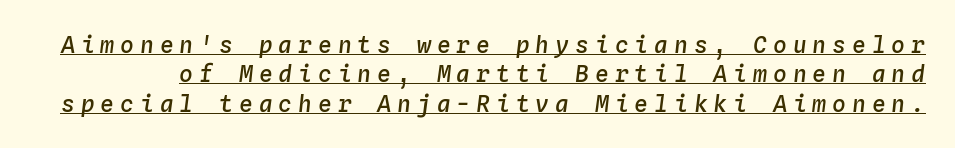
{"italic": "yes", "lean": "right", "slant_degrees": 4, "bold": "semi", "underline": "yes", "line_spacing": "normal", "line_spacing_ratio": 1.28, "letter_spacing": "wide", "letter_spacing_em": 0.26, "glyph_px": 23}
